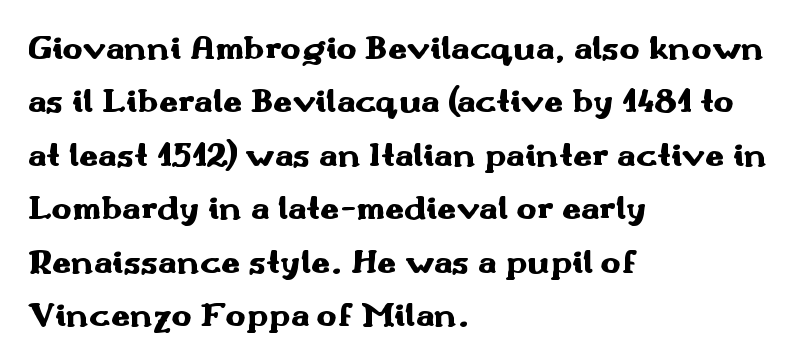
The image shows 34 px heavy, wide sans-serif type, upright; set left-aligned, normal line spacing (1.57x), normal letter spacing, not underlined; medium stroke contrast and a small x-height.
